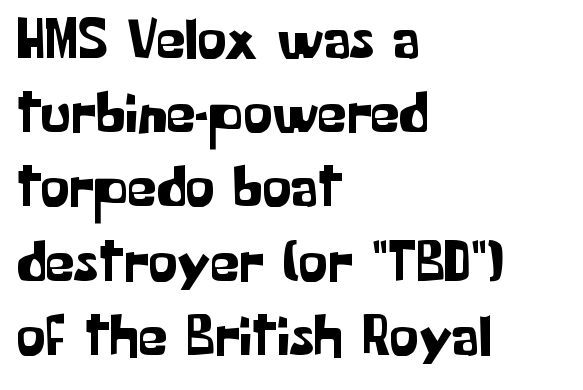
The image shows 58 px sans-serif type, upright; set left-aligned, normal line spacing (1.28x), normal letter spacing, not underlined; low stroke contrast and a medium x-height.
